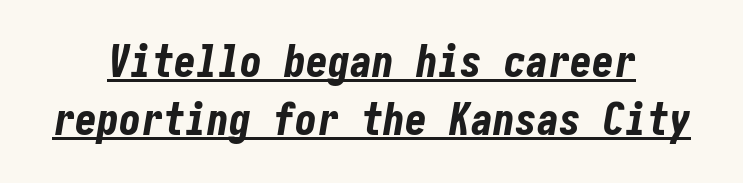
Caption: standard tracking, unaltered. The face used here has the dense, thick strokes of a bold. The typesetter chose a symmetrical, centered arrangement here. In terms of posture, this sample is oblique. Vertically, the passage feels balanced, rows spaced as you'd expect.
